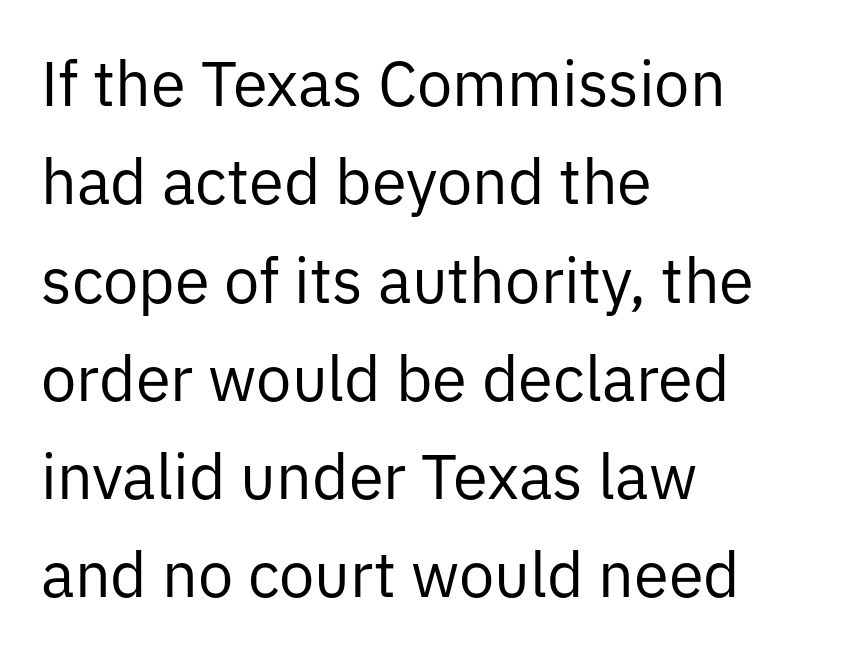
Stroke terminals: plain, sans-serif. The paragraph shown leans on its left margin. Tracking value appears to be zero — textbook default spacing. Rendered with straight, roman letterforms. Quick note: interline space is typical. Descenders are the only things crossing below the line.
